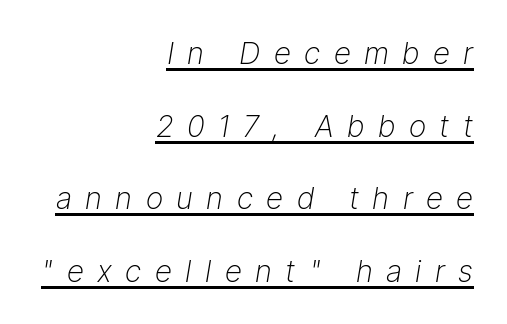
Honestly, the letter spacing is so wide it's the main thing you notice. The passage shown is not bold in any degree. These characters rest on top of a visible drawn line. This sample has the flowing, uneven cadence of proportional lettering. If you measured baseline to baseline, you'd find a long distance.
